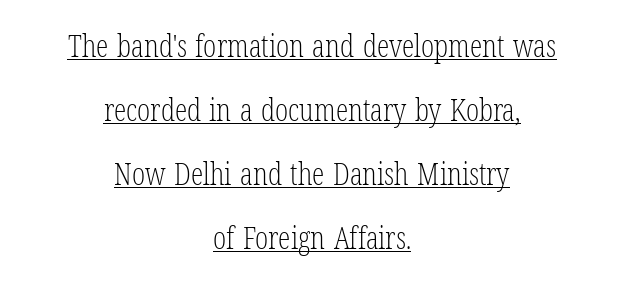
Leading: increased. The passage shown is typed in a proportional face where columns would drift. Letter spacing: default. The passage shown is underscored from start to finish.
